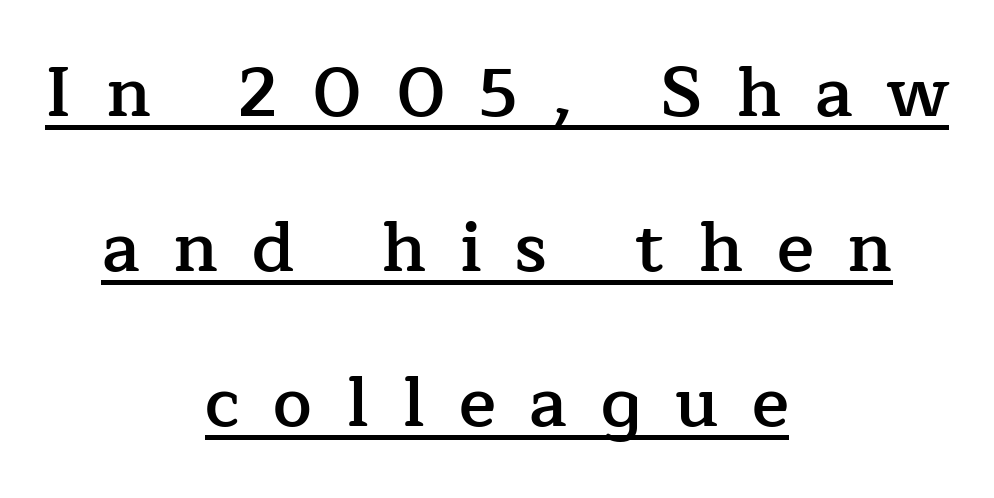
{"serif": "yes", "italic": "no", "bold": "semi", "weight": "semibold", "width": "normal", "stroke_contrast": "low", "x_height": "medium", "monospaced": "no", "underline": "yes", "align": "center", "line_spacing": "loose", "line_spacing_ratio": 2.25, "letter_spacing": "wide", "letter_spacing_em": 0.49, "glyph_px": 69}
